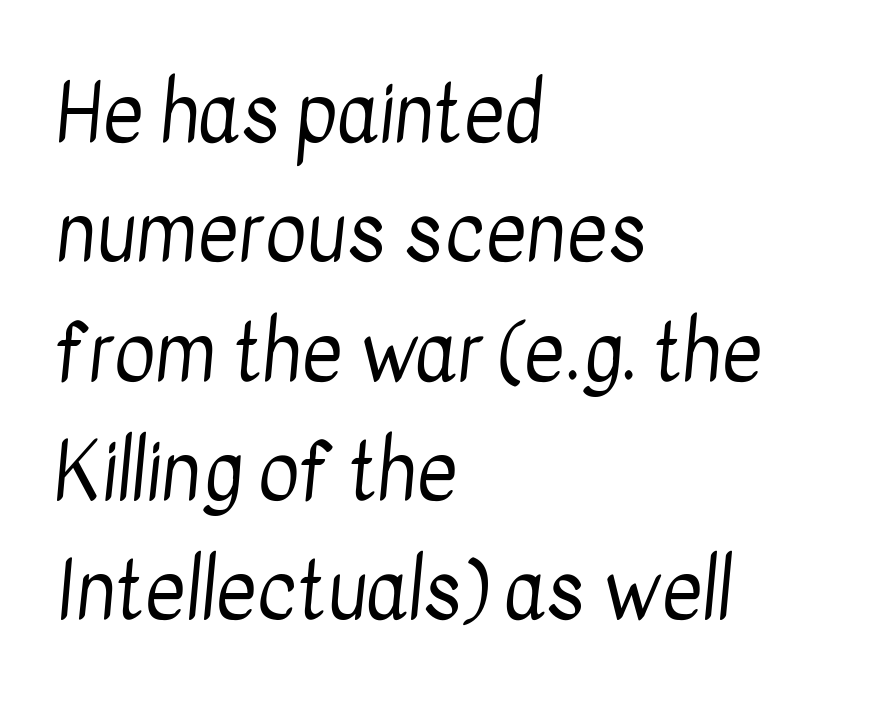
{"serif": "no", "bold": "no", "weight": "regular", "width": "condensed", "stroke_contrast": "low", "x_height": "medium", "monospaced": "no", "underline": "no", "align": "left", "line_spacing": "normal", "line_spacing_ratio": 1.51, "letter_spacing": "normal", "letter_spacing_em": 0.0, "glyph_px": 79}
